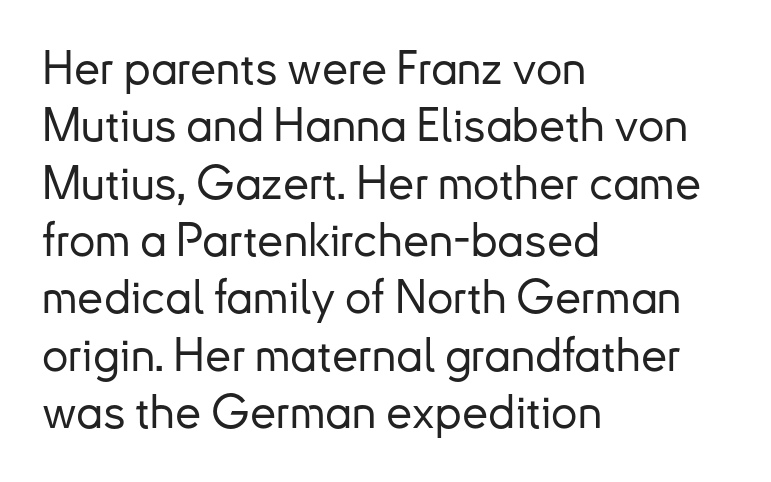
{"serif": "no", "italic": "no", "width": "normal", "stroke_contrast": "low", "x_height": "small", "monospaced": "no", "underline": "no", "align": "left", "line_spacing_ratio": 1.22, "letter_spacing": "normal", "letter_spacing_em": 0.0, "glyph_px": 47}
